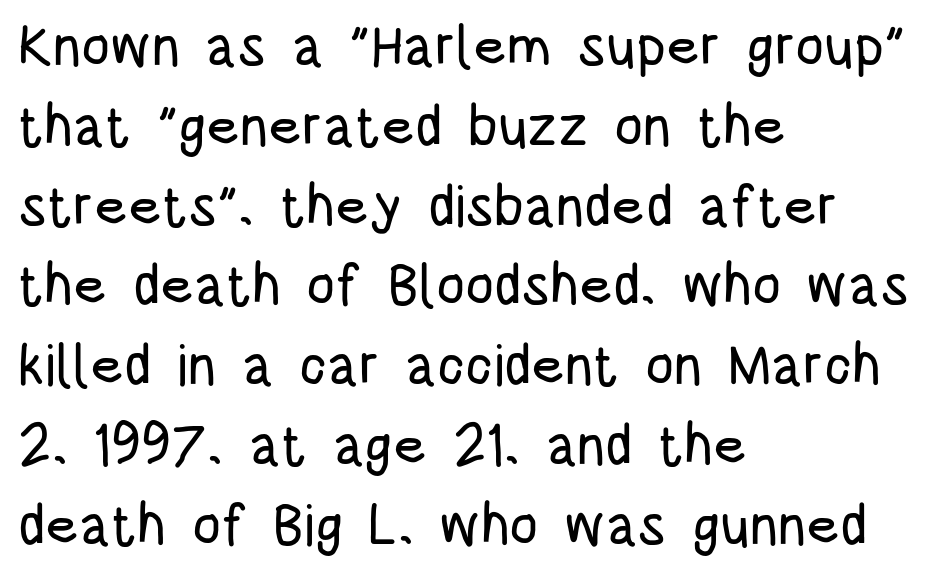
Unlike a traditional serif, this face leaves its strokes unadorned. Each new line begins a customary step beneath the previous one. Looks like regular typesetting: each glyph gets only the width it needs. Spacing between characters is what you'd get straight out of the box. Is there any slant? The stems are plumb. Line starts are locked; line ends wander.
